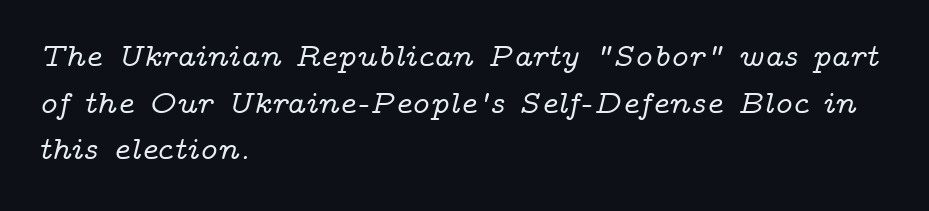
Q: Is the text italic (slanted)? A: Yes, it leans right by about 14 degrees.
Q: Is the typeface a serif or a sans-serif typeface? A: Serif.
Q: Is the text underlined? A: No.
Q: How is the paragraph aligned? A: Left-aligned.
Q: Is the spacing between letters normal or unusually wide? A: Normal.
Q: Is the spacing between lines tight, normal or loose? A: Normal.
Q: Width (condensed, normal, or wide)? A: Wide.
Q: Stroke contrast? A: Low.
Q: x-height? A: Medium.
Q: Monospaced? A: No.
